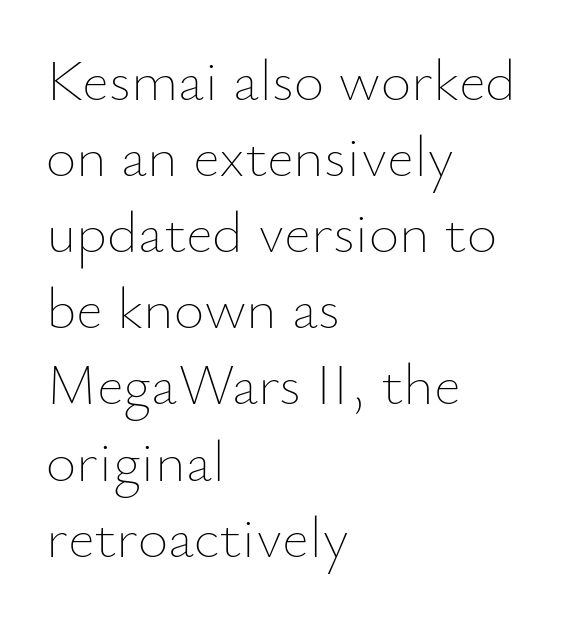
Compared with typical paragraphs, the rows here are spaced about the same. The lettering holds an erect, upright posture throughout. Spacing verdict: proportional, widths tailored to each character. Horizontal alignment here is leftward, the default for most running prose. Rule under the text: the space is simply empty. Observe the ordinary spacing: letters are neighbours, not strangers.
